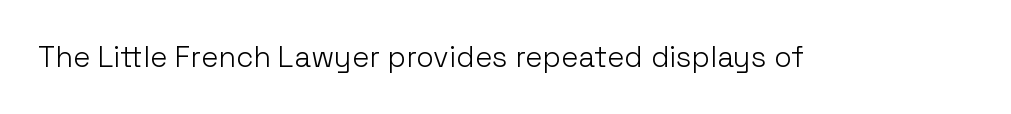
The image shows 29 px light sans-serif type, upright; set normal letter spacing, not underlined; low stroke contrast and a medium x-height.
